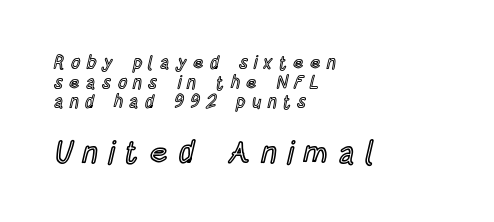
The image shows 31 px condensed type; set left-aligned, tight line spacing (1.09x), unusually wide letter spacing (+0.34 em), not underlined; the second (bottom) block is 1.72x larger; a large x-height.
